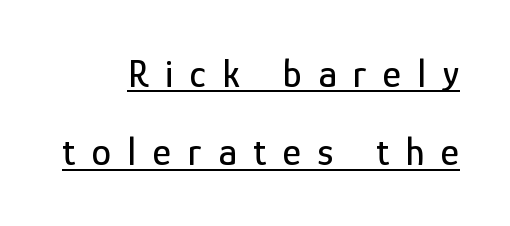
The image shows 39 px condensed sans-serif type, upright; set right-aligned, loose line spacing (2.01x), unusually wide letter spacing (+0.43 em), underlined; low stroke contrast and a medium x-height.
